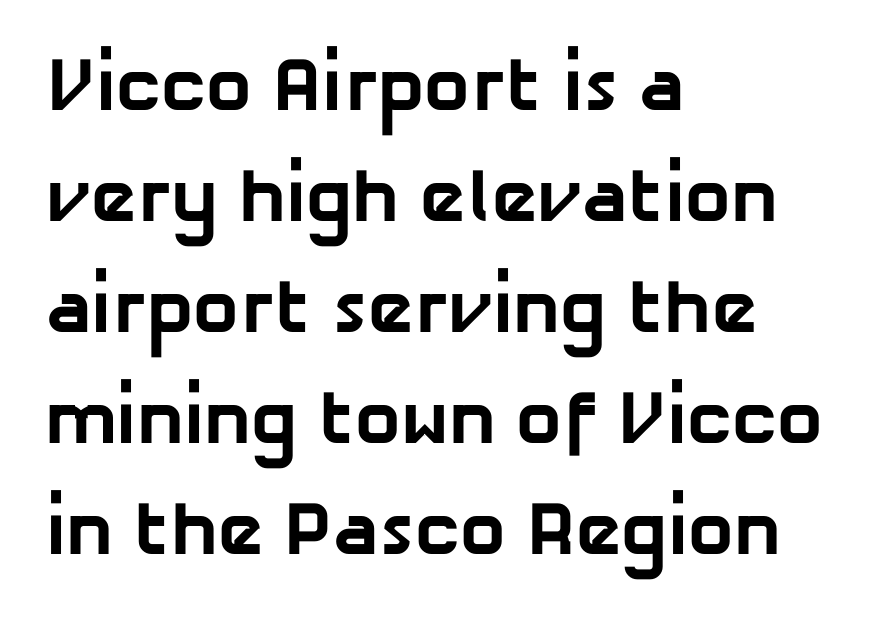
The image shows 76 px bold sans-serif type; set left-aligned, normal line spacing (1.46x), normal letter spacing, not underlined; low stroke contrast and a medium x-height.
